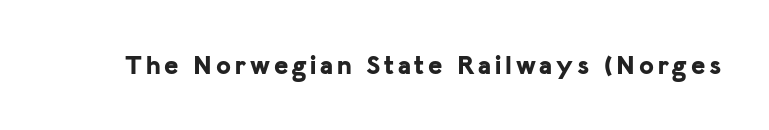
{"italic": "no", "bold": "yes", "underline": "no", "glyph_px": 27}
